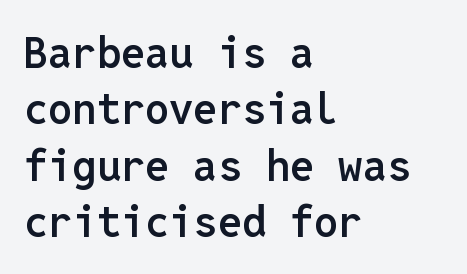
Q: Is the text bold? A: Semi-bold.
Q: Is the text italic (slanted)? A: No, it is upright.
Q: Is the typeface a serif or a sans-serif typeface? A: Sans-serif.
Q: Is the text underlined? A: No.
Q: How is the paragraph aligned? A: Left-aligned.
Q: Is the spacing between letters normal or unusually wide? A: Normal.
Q: Is the spacing between lines tight, normal or loose? A: Normal.
Q: Width (condensed, normal, or wide)? A: Normal.
Q: Stroke contrast? A: Low.
Q: x-height? A: Medium.
Q: Monospaced? A: Yes.
